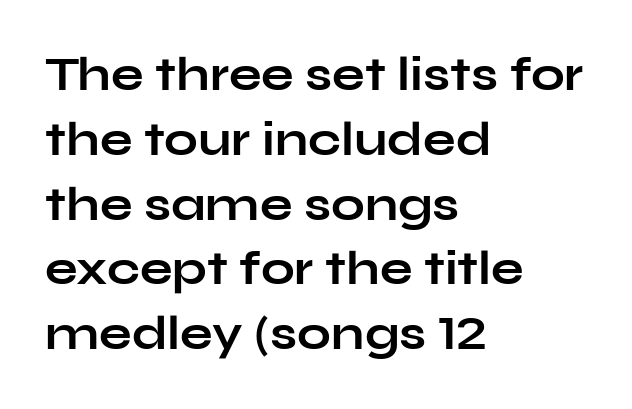
Q: Is the text bold? A: Yes.
Q: Is the text italic (slanted)? A: No, it is upright.
Q: Is the typeface a serif or a sans-serif typeface? A: Sans-serif.
Q: Is the text underlined? A: No.
Q: How is the paragraph aligned? A: Left-aligned.
Q: Is the spacing between letters normal or unusually wide? A: Normal.
Q: Is the spacing between lines tight, normal or loose? A: Normal.
Q: Width (condensed, normal, or wide)? A: Wide.
Q: Stroke contrast? A: Low.
Q: x-height? A: Medium.
Q: Monospaced? A: No.
